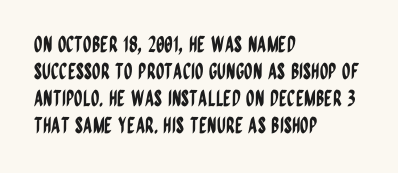
{"italic": "no", "underline": "no", "align": "left", "line_spacing_ratio": 1.23, "letter_spacing": "normal", "letter_spacing_em": 0.0, "glyph_px": 22}
